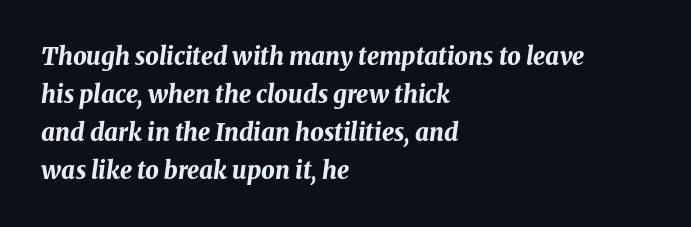
Q: Is the text bold? A: Yes.
Q: Is the text italic (slanted)? A: Yes, it leans right by about 8 degrees.
Q: Is the text underlined? A: No.
Q: How is the paragraph aligned? A: Left-aligned.
Q: Is the spacing between letters normal or unusually wide? A: Normal.
Q: Is the spacing between lines tight, normal or loose? A: Normal.
